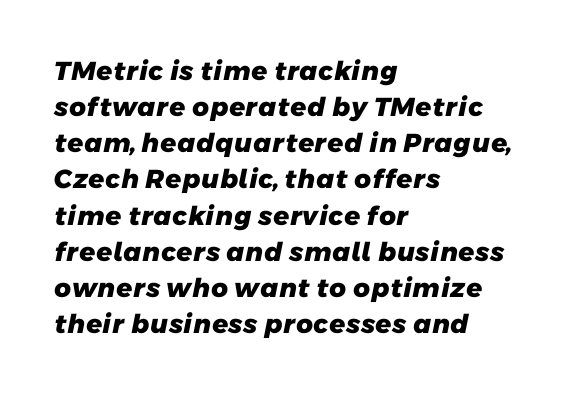
{"bold": "yes", "underline": "no", "align": "left", "line_spacing": "normal", "line_spacing_ratio": 1.39, "letter_spacing": "normal", "letter_spacing_em": 0.0, "glyph_px": 26}
